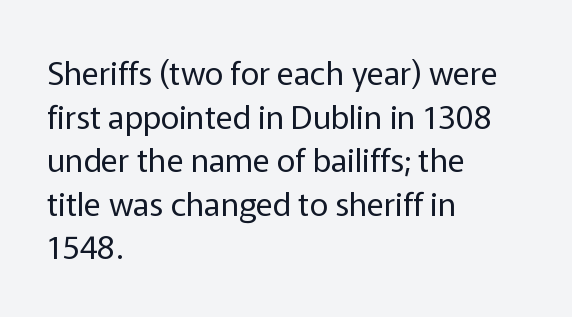
{"serif": "no", "italic": "no", "bold": "no", "weight": "regular", "width": "normal", "stroke_contrast": "low", "x_height": "medium", "monospaced": "no", "underline": "no", "align": "left", "line_spacing": "normal", "line_spacing_ratio": 1.36, "letter_spacing": "normal", "letter_spacing_em": 0.0, "glyph_px": 32}
